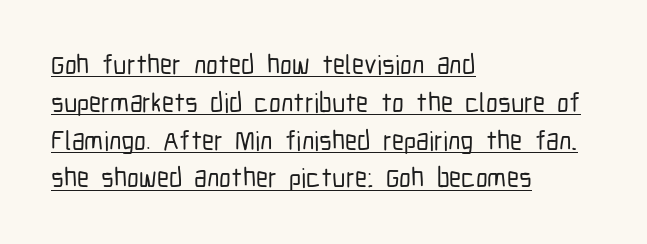
Horizontally, the lines are justified to the leading edge only. Honestly, the underline is the first thing you notice here. The specimen reads as upright at a glance. Compared with typical paragraphs, the rows here are spaced about the same. In terms of letterspacing, this is plain default setting.
